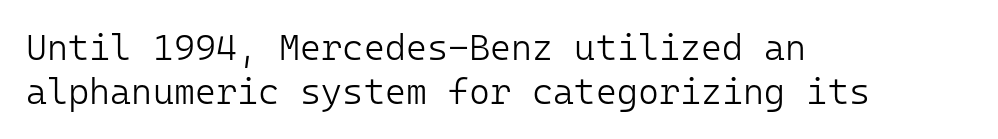
Grotesque or geometric, the face here clearly has no serifs. Think standard paragraph weight, or any step lighter than that. The letters stand straight up with perfectly vertical stems. Descenders hang freely into open space. Teacher's note: observe the even left margin — that is flush-left alignment. The letters march in equal steps, a hallmark of fixed-pitch type.
